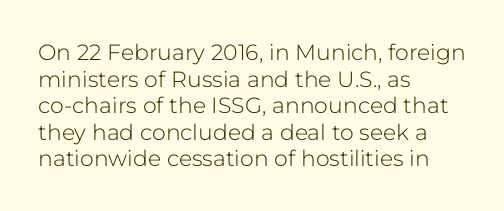
{"italic": "no", "bold": "no", "underline": "no", "align": "left", "line_spacing_ratio": 1.21, "letter_spacing": "normal", "letter_spacing_em": 0.0, "glyph_px": 22}
